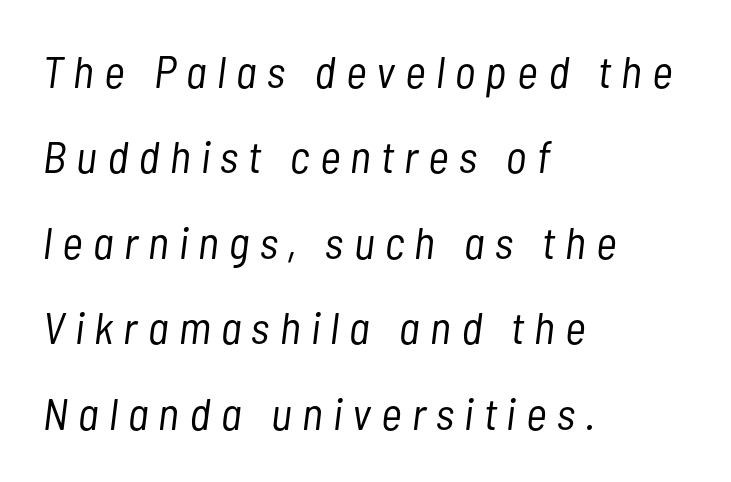
The image shows 45 px light, condensed type, italic (leaning right); set left-aligned, loose line spacing (1.9x), unusually wide letter spacing (+0.23 em), not underlined; low stroke contrast and a medium x-height.
